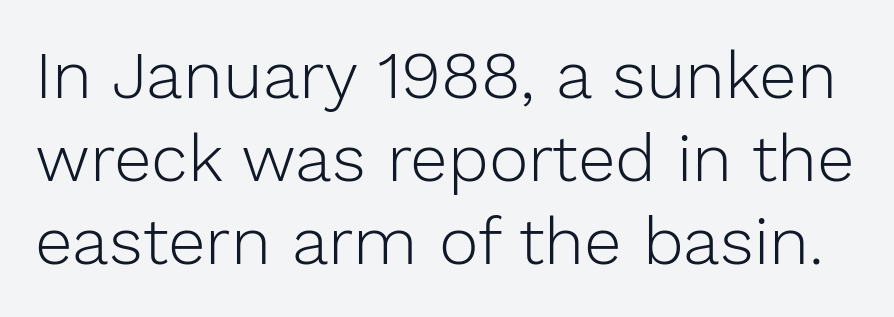
Q: Is the text bold? A: No.
Q: Is the text italic (slanted)? A: No, it is upright.
Q: Is the typeface a serif or a sans-serif typeface? A: Sans-serif.
Q: Is the text underlined? A: No.
Q: Is the spacing between letters normal or unusually wide? A: Normal.
Q: Width (condensed, normal, or wide)? A: Normal.
Q: Stroke contrast? A: Low.
Q: x-height? A: Medium.
Q: Monospaced? A: No.
